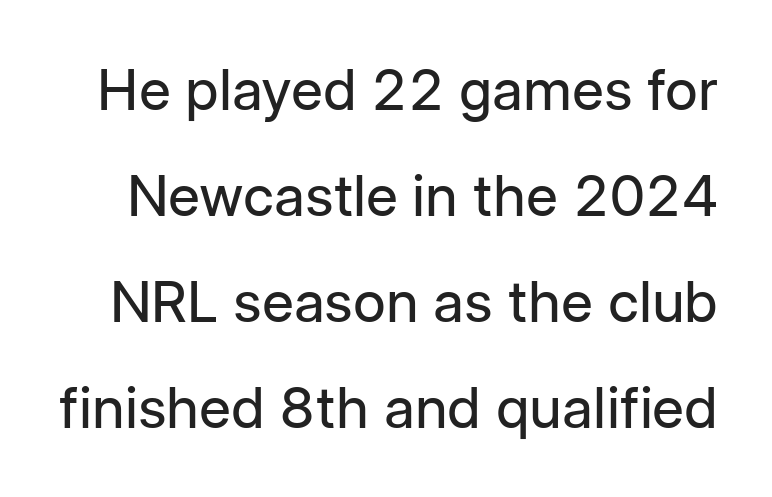
Q: Is the text bold? A: No.
Q: Is the text italic (slanted)? A: No, it is upright.
Q: Is the typeface a serif or a sans-serif typeface? A: Sans-serif.
Q: Is the text underlined? A: No.
Q: Is the spacing between letters normal or unusually wide? A: Normal.
Q: Width (condensed, normal, or wide)? A: Normal.
Q: Stroke contrast? A: Low.
Q: x-height? A: Medium.
Q: Monospaced? A: No.
